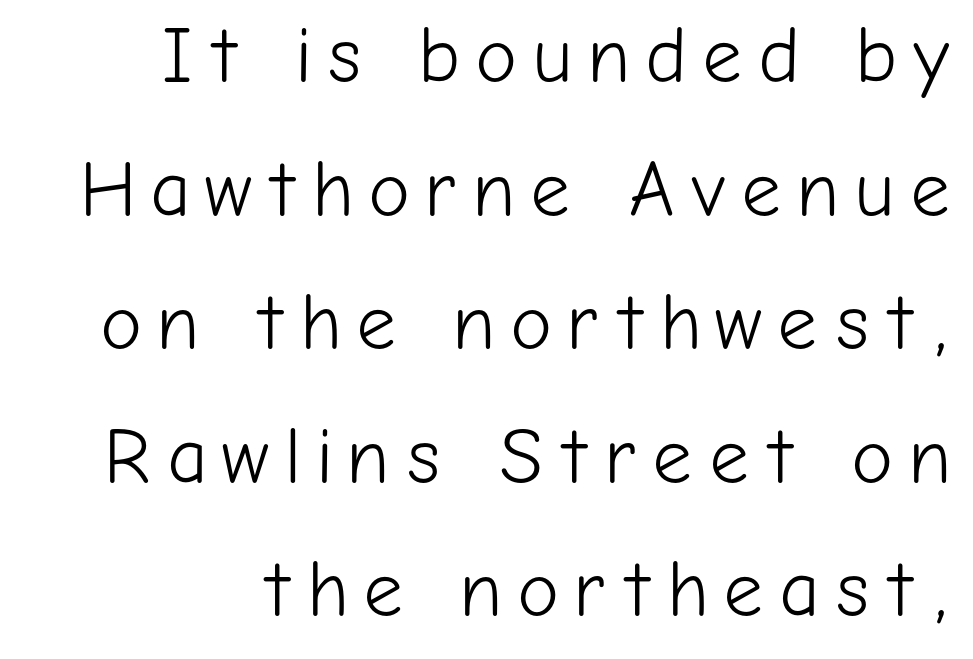
{"serif": "no", "italic": "no", "bold": "no", "weight": "light", "width": "normal", "stroke_contrast": "low", "x_height": "medium", "monospaced": "no", "underline": "no", "line_spacing": "normal", "line_spacing_ratio": 1.69, "glyph_px": 79}
